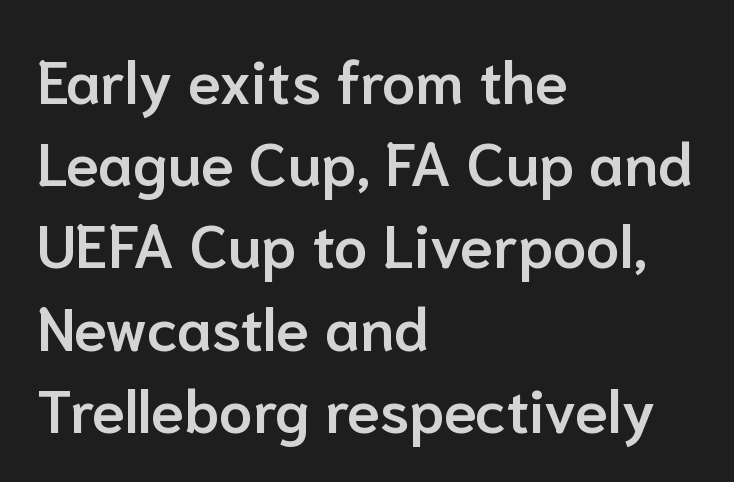
Q: Is the text bold? A: Semi-bold.
Q: Is the text italic (slanted)? A: No, it is upright.
Q: Is the typeface a serif or a sans-serif typeface? A: Sans-serif.
Q: Is the text underlined? A: No.
Q: How is the paragraph aligned? A: Left-aligned.
Q: Is the spacing between letters normal or unusually wide? A: Normal.
Q: Is the spacing between lines tight, normal or loose? A: Normal.
Q: Width (condensed, normal, or wide)? A: Normal.
Q: Stroke contrast? A: Low.
Q: x-height? A: Medium.
Q: Monospaced? A: No.
